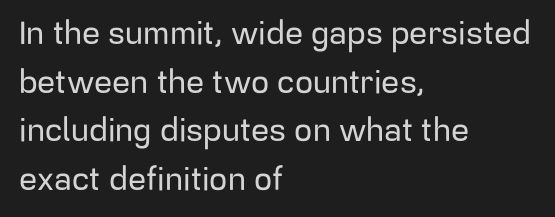
Q: Is the text italic (slanted)? A: No, it is upright.
Q: Is the typeface a serif or a sans-serif typeface? A: Sans-serif.
Q: Is the text underlined? A: No.
Q: How is the paragraph aligned? A: Left-aligned.
Q: Is the spacing between letters normal or unusually wide? A: Normal.
Q: Is the spacing between lines tight, normal or loose? A: Normal.
Q: Width (condensed, normal, or wide)? A: Normal.
Q: Stroke contrast? A: Low.
Q: x-height? A: Medium.
Q: Monospaced? A: No.
